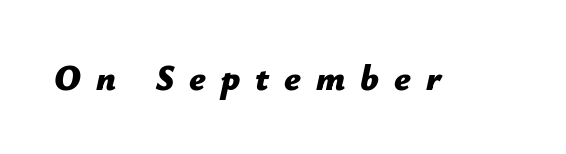
Characters follow at a spacing far wider than the type designer built in. A typesetter would call this proportional, since set widths differ per character. These words are printed bold, with thick strokes throughout. Rendered with sloped, italic letterforms. A bare baseline throughout the passage.
